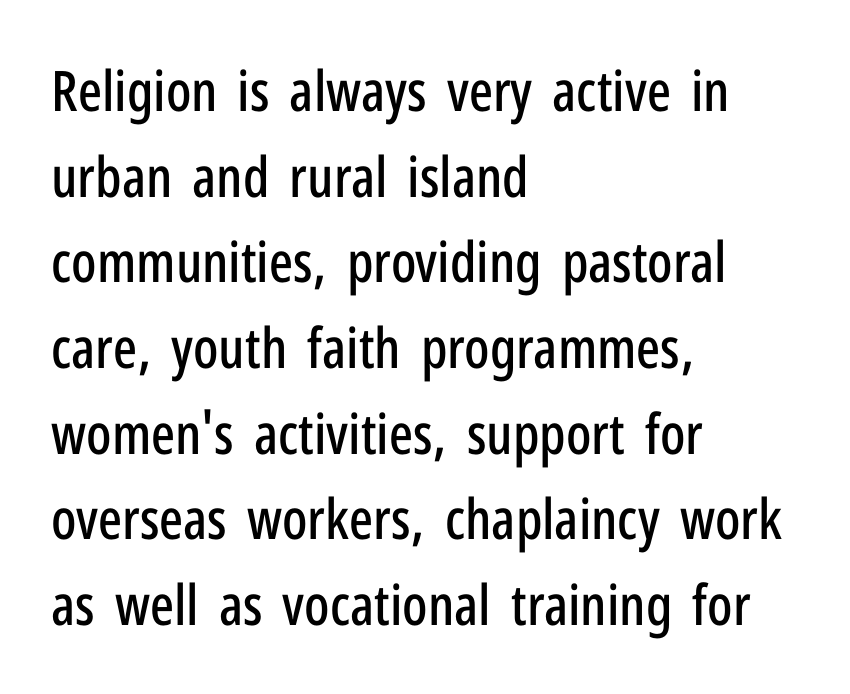
Q: Is the text italic (slanted)? A: No, it is upright.
Q: Is the typeface a serif or a sans-serif typeface? A: Sans-serif.
Q: Is the text underlined? A: No.
Q: How is the paragraph aligned? A: Left-aligned.
Q: Is the spacing between letters normal or unusually wide? A: Normal.
Q: Is the spacing between lines tight, normal or loose? A: Normal.
Q: Width (condensed, normal, or wide)? A: Condensed.
Q: Stroke contrast? A: Low.
Q: x-height? A: Medium.
Q: Monospaced? A: No.
